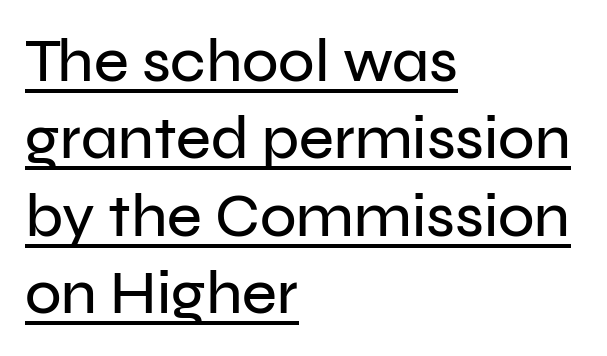
{"serif": "no", "italic": "no", "width": "normal", "stroke_contrast": "low", "x_height": "medium", "monospaced": "no", "underline": "yes", "align": "left", "line_spacing": "normal", "line_spacing_ratio": 1.29, "letter_spacing": "normal", "letter_spacing_em": 0.0, "glyph_px": 60}
